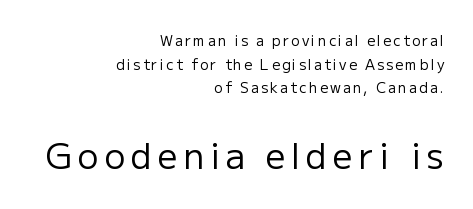
The image shows 35 px regular-weight sans-serif type, upright; set right-aligned, normal line spacing (1.69x), not underlined; the second (bottom) block is 2.5x larger; low stroke contrast and a medium x-height.
